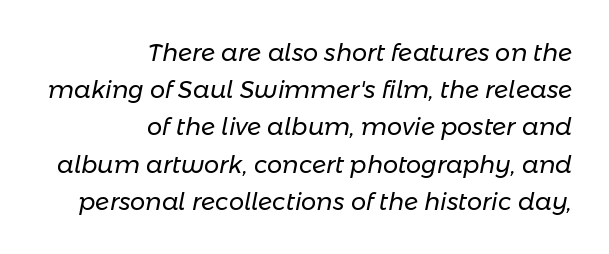
The image shows 24 px text type, italic (leaning right); set right-aligned, normal line spacing (1.55x), normal letter spacing, not underlined.
